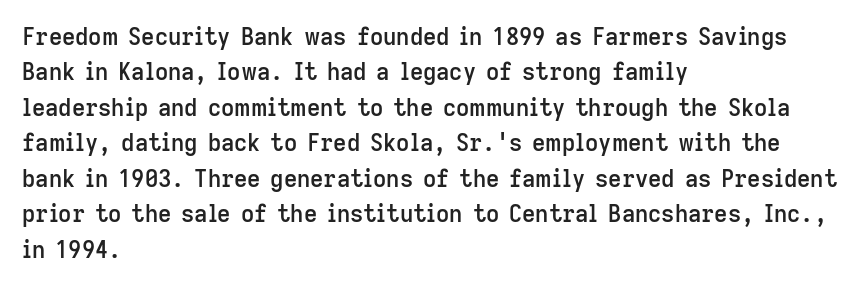
The image shows 23 px text type, upright; set left-aligned, normal line spacing (1.54x), normal letter spacing, not underlined.
